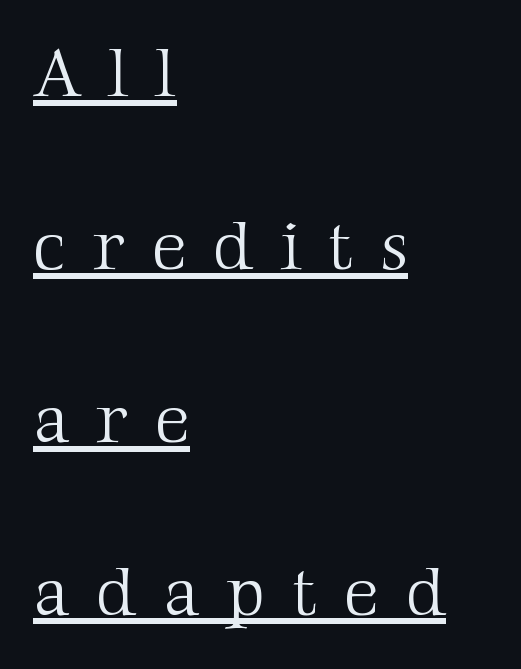
Weight: regular or lighter. Layout note: lines flush left. Proportional: the letters do not fall into vertical columns. A typographer would call this underscored text. Characters follow at a spacing far wider than the type designer built in.
